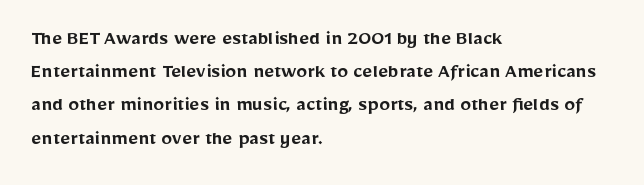
{"italic": "no", "bold": "semi", "underline": "no", "align": "left", "line_spacing": "normal", "line_spacing_ratio": 1.51, "letter_spacing": "normal", "letter_spacing_em": 0.0, "glyph_px": 22}
